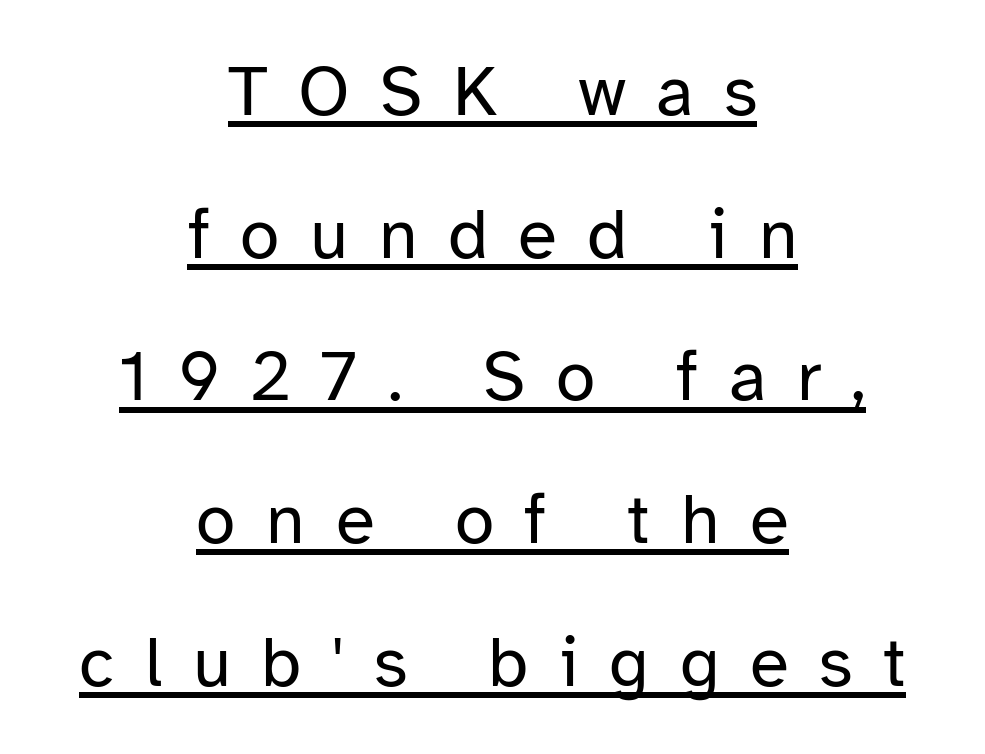
{"serif": "no", "italic": "no", "bold": "no", "weight": "regular", "width": "normal", "stroke_contrast": "low", "x_height": "medium", "monospaced": "no", "underline": "yes", "align": "center", "line_spacing": "loose", "line_spacing_ratio": 2.01, "letter_spacing": "wide", "letter_spacing_em": 0.43, "glyph_px": 71}
